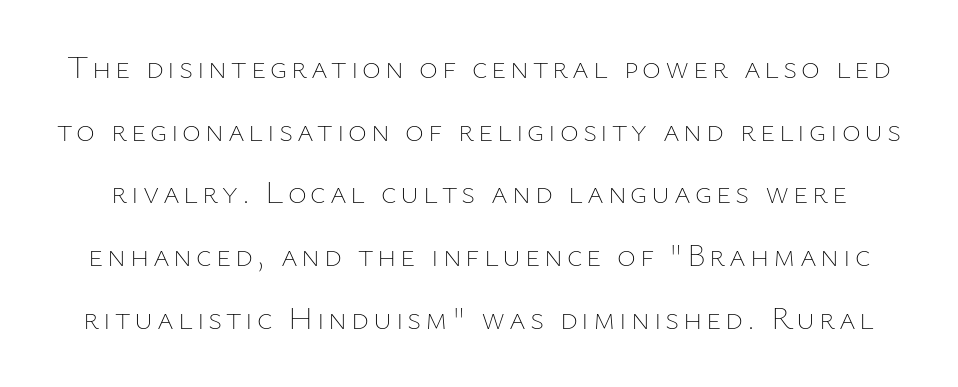
The image shows 32 px thin type, upright; set loose line spacing (1.96x), not underlined; low stroke contrast and a medium x-height.
